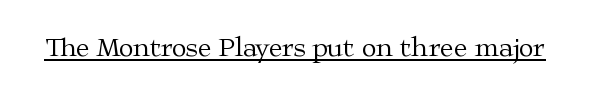
Q: Is the text bold? A: No.
Q: Is the text italic (slanted)? A: No, it is upright.
Q: Is the text underlined? A: Yes.
Q: Is the spacing between letters normal or unusually wide? A: Normal.
